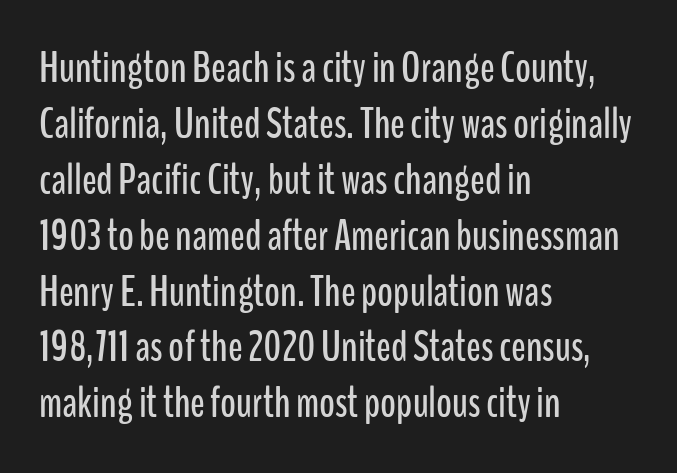
Quick note: interline space is typical. What kind of face is this? One without serifs — a sans. A bare baseline throughout the passage. The letterforms sit shoulder to shoulder at normal distance. Leftover space on each line is placed entirely after the last word. Style check: upright.
